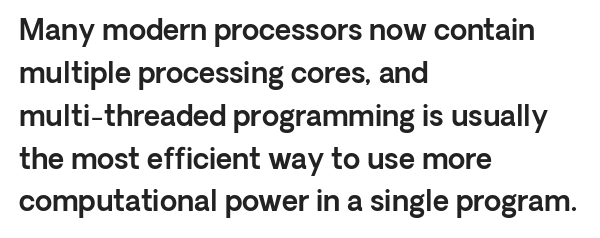
The image shows 28 px sans-serif type, upright; set left-aligned, normal line spacing (1.53x), normal letter spacing, not underlined; a medium x-height.
